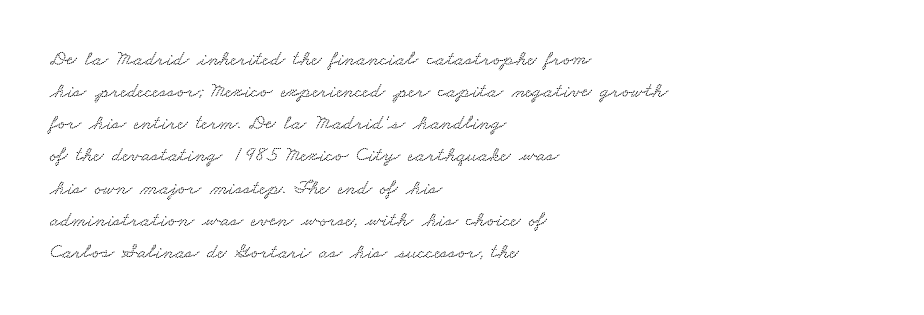
{"underline": "no", "align": "left", "line_spacing": "normal", "line_spacing_ratio": 1.53, "letter_spacing": "normal", "letter_spacing_em": 0.0, "glyph_px": 21}
